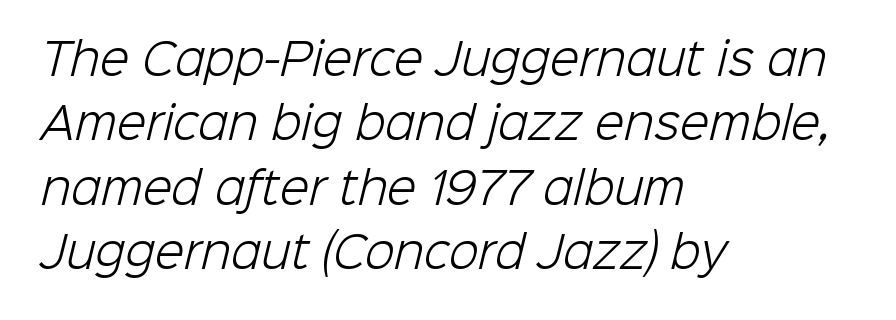
{"serif": "no", "bold": "no", "weight": "light", "width": "normal", "stroke_contrast": "low", "x_height": "medium", "monospaced": "no", "underline": "no", "align": "left", "line_spacing": "normal", "line_spacing_ratio": 1.5, "letter_spacing": "normal", "letter_spacing_em": 0.0, "glyph_px": 43}
